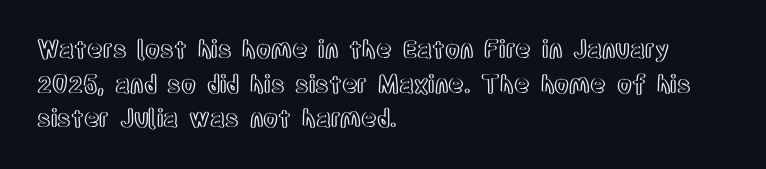
Q: Is the text italic (slanted)? A: No, it is upright.
Q: Is the text underlined? A: No.
Q: How is the paragraph aligned? A: Left-aligned.
Q: Is the spacing between letters normal or unusually wide? A: Normal.
Q: Is the spacing between lines tight, normal or loose? A: Normal.
